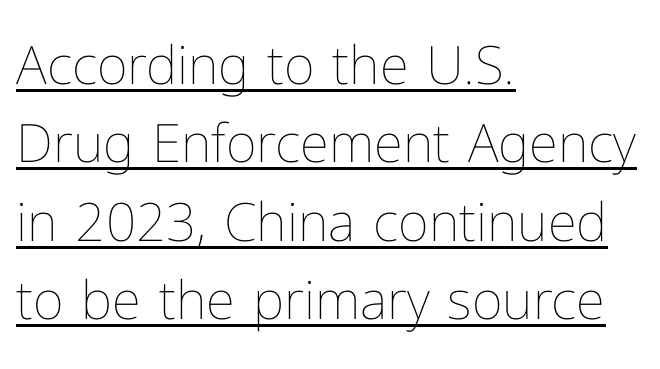
{"italic": "no", "bold": "no", "weight": "thin", "width": "normal", "stroke_contrast": "low", "x_height": "medium", "monospaced": "no", "underline": "yes", "align": "left", "line_spacing": "normal", "line_spacing_ratio": 1.48, "letter_spacing": "normal", "letter_spacing_em": 0.0, "glyph_px": 53}
